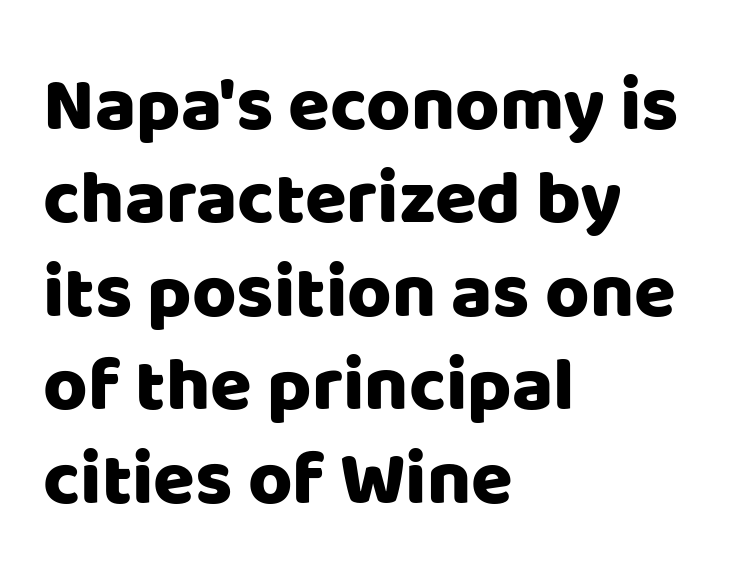
{"serif": "no", "italic": "no", "width": "normal", "stroke_contrast": "low", "x_height": "large", "monospaced": "no", "underline": "no", "align": "left", "line_spacing_ratio": 1.23, "letter_spacing": "normal", "letter_spacing_em": 0.0, "glyph_px": 76}
